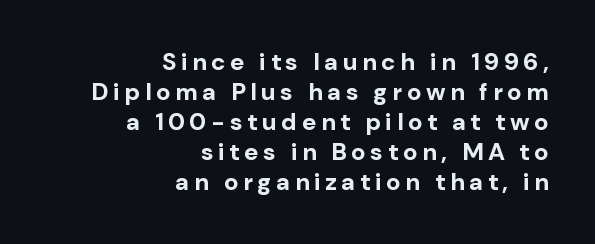
A student would call this right alignment; a typographer would say flush right, rag left. On the weight axis this lands at bold, roughly 700. One glance says typical: line gaps are just what's usual. Style check: upright.
